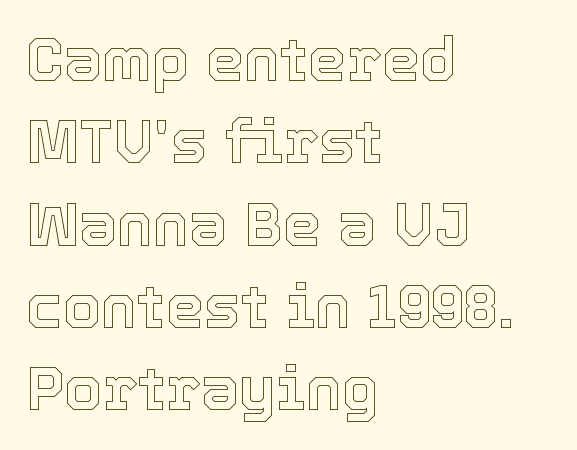
Q: Is the text italic (slanted)? A: No, it is upright.
Q: Is the text underlined? A: No.
Q: How is the paragraph aligned? A: Left-aligned.
Q: Is the spacing between letters normal or unusually wide? A: Normal.
Q: Is the spacing between lines tight, normal or loose? A: Normal.
Q: Width (condensed, normal, or wide)? A: Normal.
Q: x-height? A: Medium.
Q: Monospaced? A: No.
